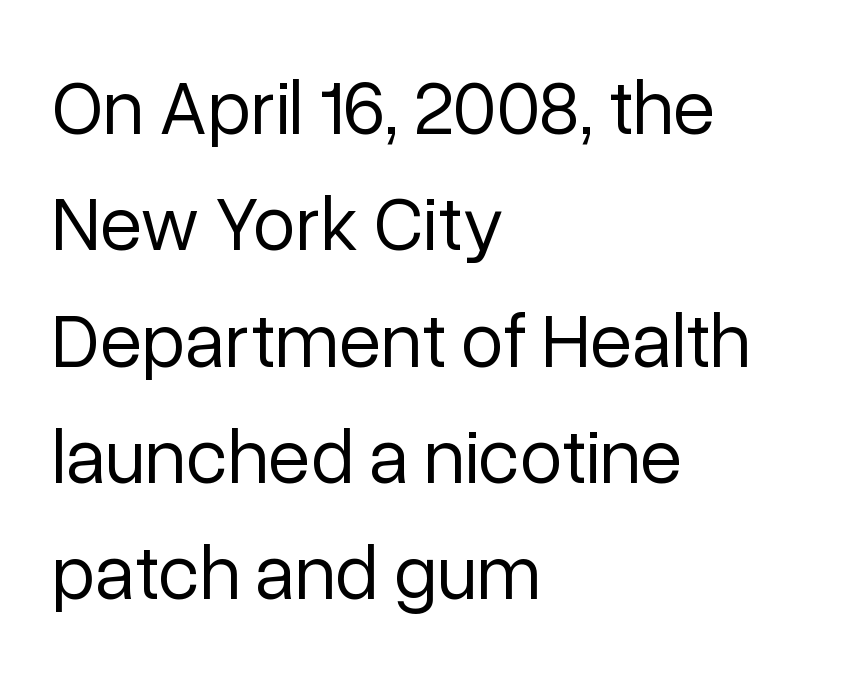
The image shows 77 px regular-weight sans-serif type, upright; set left-aligned, normal line spacing (1.51x), normal letter spacing, not underlined; low stroke contrast and a medium x-height.
